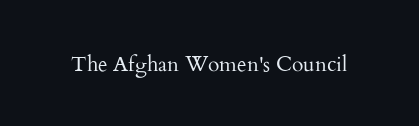
Q: Is the text bold? A: No.
Q: Is the text italic (slanted)? A: No, it is upright.
Q: Is the text underlined? A: No.
Q: Is the spacing between letters normal or unusually wide? A: Normal.
